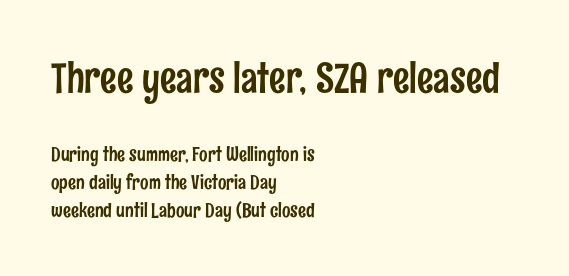
The image shows 41 px condensed sans-serif type, upright; set left-aligned, normal line spacing (1.4x), normal letter spacing, not underlined; the first (top) block is 2.05x larger; low stroke contrast and a medium x-height.
